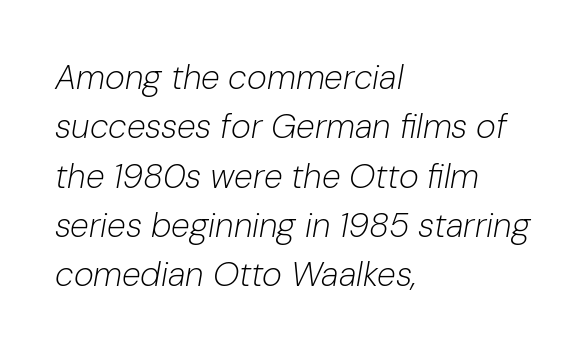
This sample uses an oblique cut, with every glyph tilted off the vertical. Vertical stems look standard width or narrower in stroke. Line beginnings align vertically; line endings do not. A typesetter would call this proportional, since set widths differ per character.
